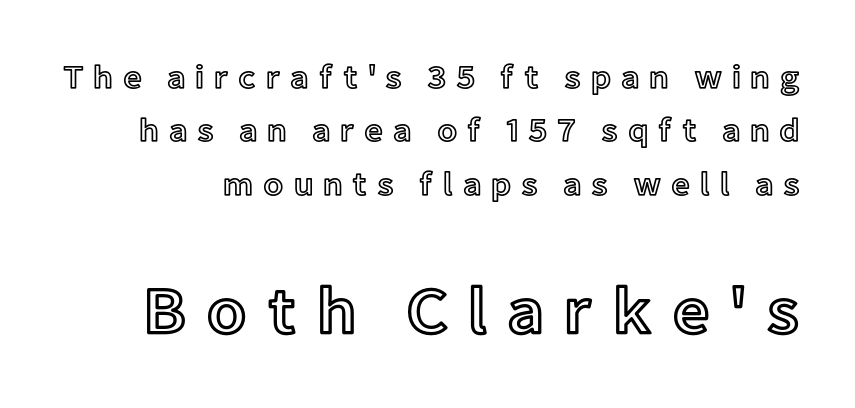
The image shows 66 px text type, upright; set normal line spacing (1.62x), unusually wide letter spacing (+0.29 em), not underlined; the second (bottom) block is 2.0x larger; a medium x-height.
